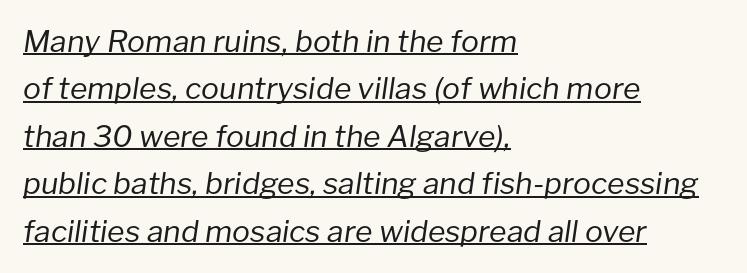
Whoever set this chose a conventional vertical rhythm. Notice how the stems are inclined rather than vertical — that's the hallmark of italics. Weight: in the light-to-regular range. This sample has the flowing, uneven cadence of proportional lettering. The typesetter chose a ragged-right arrangement here. The face used here appears with an underline applied.
